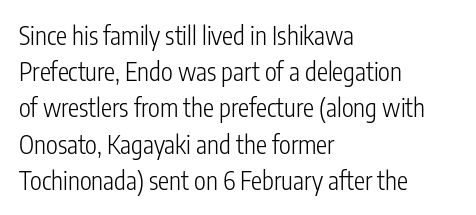
The image shows 25 px text type, upright; set left-aligned, normal line spacing (1.45x), normal letter spacing, not underlined.
